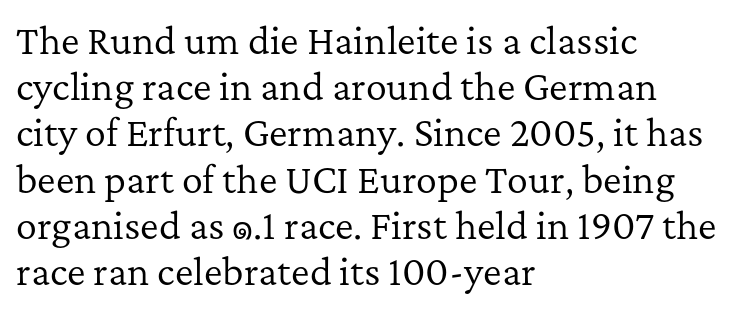
Q: Is the text bold? A: No.
Q: Is the text italic (slanted)? A: No, it is upright.
Q: Is the typeface a serif or a sans-serif typeface? A: Serif.
Q: Is the text underlined? A: No.
Q: How is the paragraph aligned? A: Left-aligned.
Q: Is the spacing between letters normal or unusually wide? A: Normal.
Q: Is the spacing between lines tight, normal or loose? A: Normal.
Q: Width (condensed, normal, or wide)? A: Normal.
Q: Stroke contrast? A: Low.
Q: x-height? A: Medium.
Q: Monospaced? A: No.
